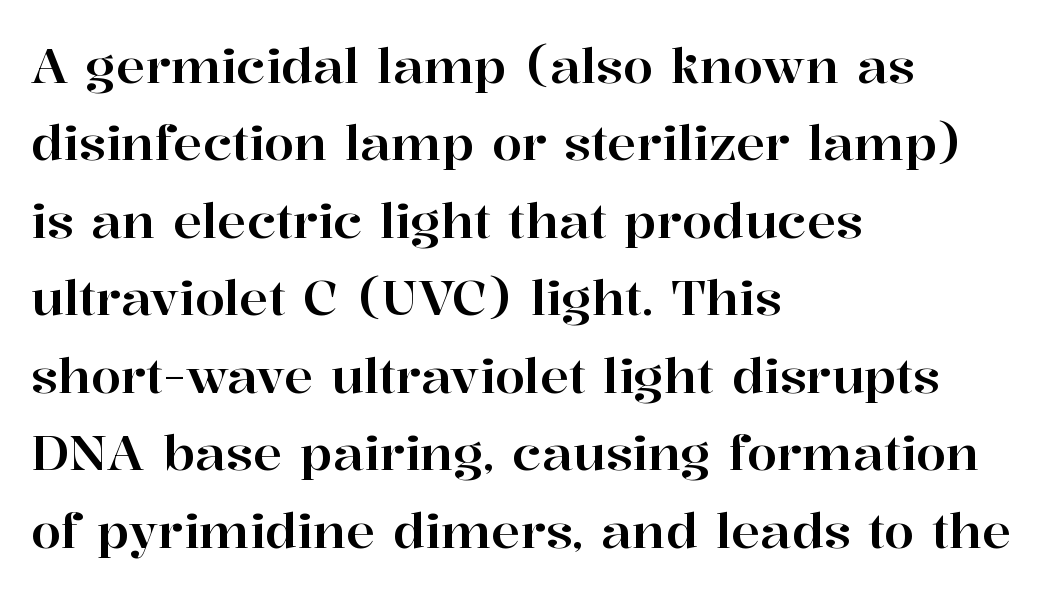
The image shows 49 px serif type, upright; set left-aligned, normal line spacing (1.58x), normal letter spacing, not underlined; high stroke contrast and a medium x-height.
